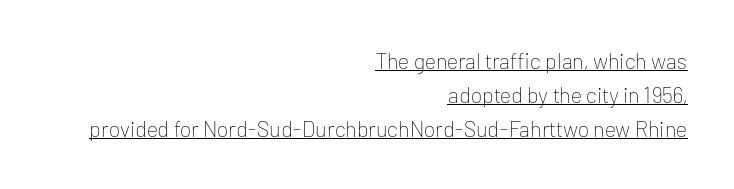
The weight would be labelled regular, book, light, or lighter still. If you drew a line through each stem, it would be perfectly vertical. The lines are quadded right. Rows of type keep a routine distance in the vertical direction.
